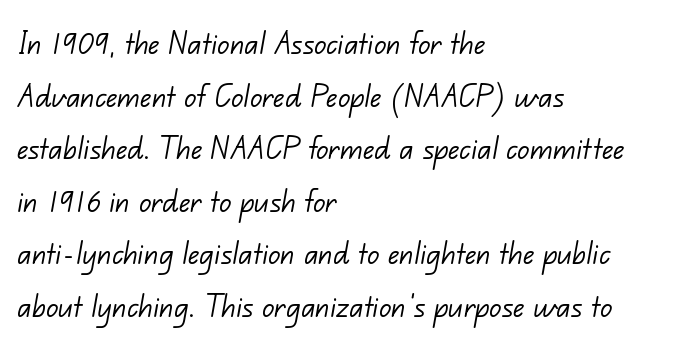
Q: Is the text bold? A: No.
Q: Is the typeface a serif or a sans-serif typeface? A: Sans-serif.
Q: Is the text underlined? A: No.
Q: How is the paragraph aligned? A: Left-aligned.
Q: Is the spacing between letters normal or unusually wide? A: Normal.
Q: Is the spacing between lines tight, normal or loose? A: Normal.
Q: Width (condensed, normal, or wide)? A: Normal.
Q: Stroke contrast? A: Low.
Q: x-height? A: Small.
Q: Monospaced? A: No.
